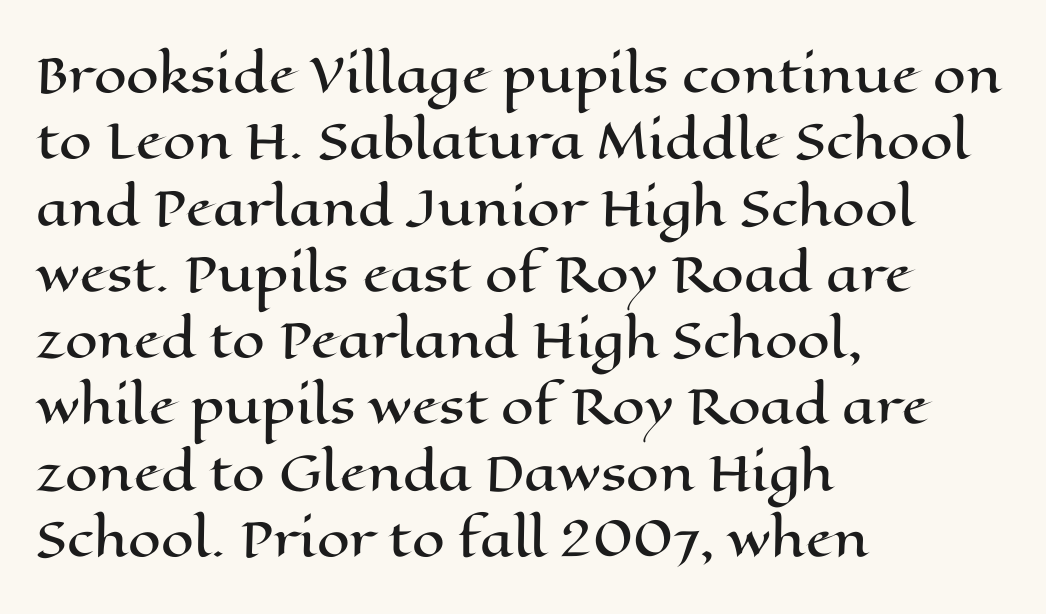
{"italic": "no", "width": "wide", "stroke_contrast": "high", "x_height": "medium", "monospaced": "no", "underline": "no", "align": "left", "line_spacing": "normal", "line_spacing_ratio": 1.41, "letter_spacing": "normal", "letter_spacing_em": 0.0, "glyph_px": 47}
